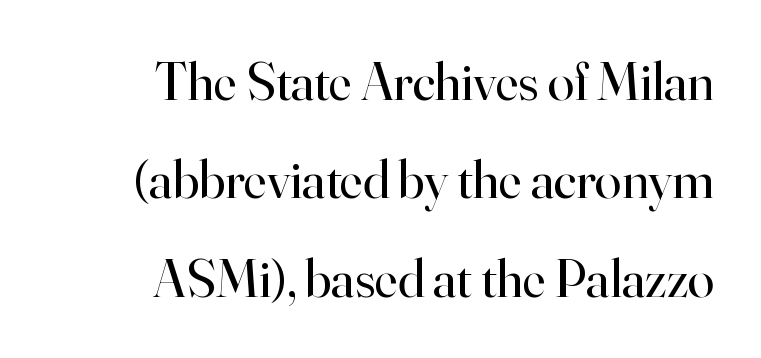
{"serif": "yes", "italic": "no", "bold": "no", "weight": "regular", "width": "normal", "stroke_contrast": "high", "x_height": "small", "monospaced": "no", "underline": "no", "align": "right", "line_spacing_ratio": 1.82, "letter_spacing": "normal", "letter_spacing_em": 0.0, "glyph_px": 54}
